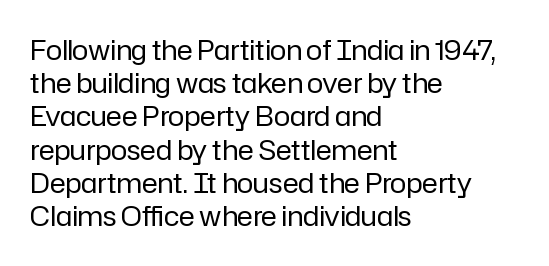
The zone under the glyphs is completely vacant. The passage is arranged the way most books set body copy — flush left. The type sits square on the baseline with zero lean. Weight: in the light-to-regular range. In terms of letterspacing, this is plain default setting.
